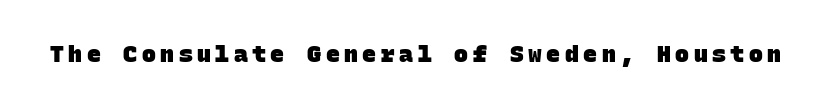
{"bold": "yes", "underline": "no", "letter_spacing": "wide", "letter_spacing_em": 0.2, "glyph_px": 23}
